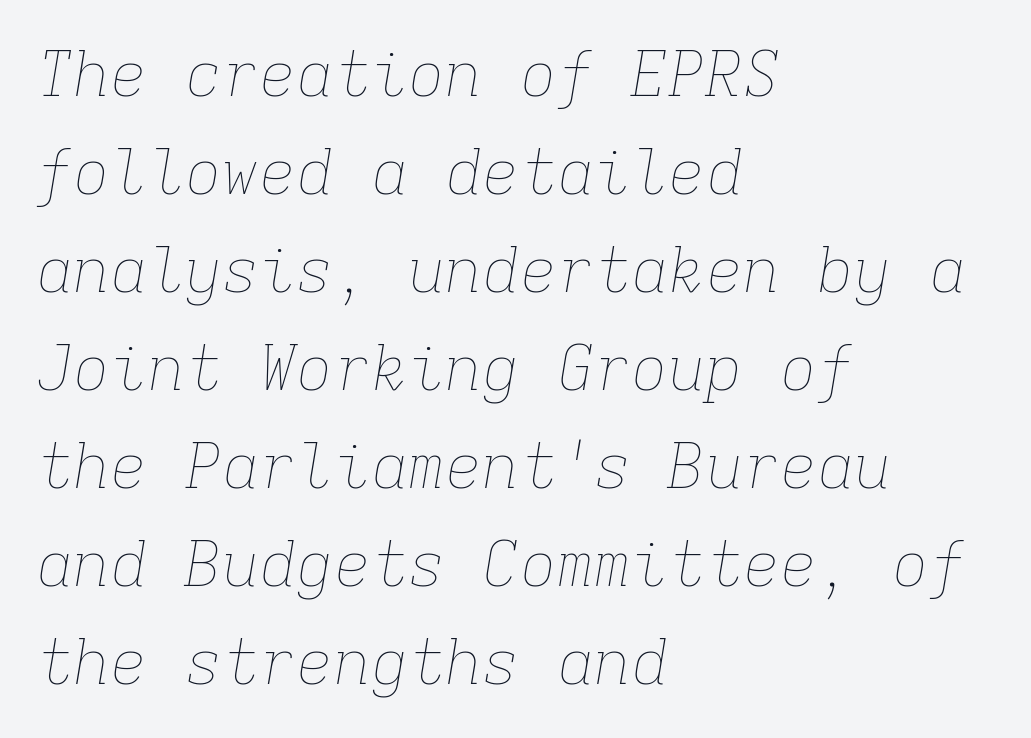
The image shows 62 px thin type, italic (leaning right), monospaced; set left-aligned, normal line spacing (1.58x), normal letter spacing, not underlined; low stroke contrast and a medium x-height.
